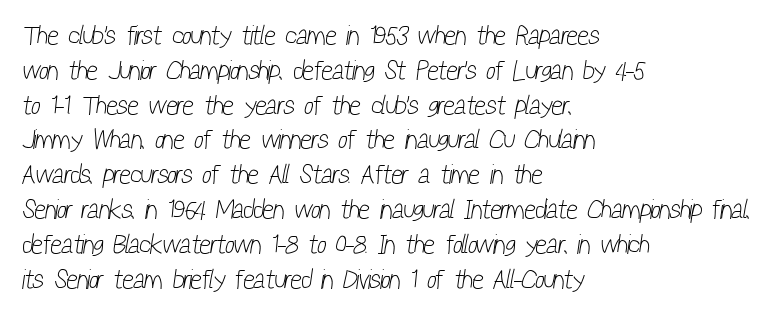
The image shows 27 px text type; set left-aligned, normal line spacing (1.29x), normal letter spacing, not underlined.
